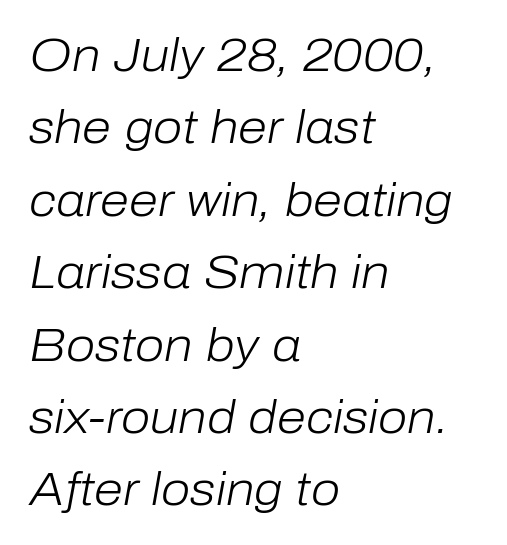
Q: Is the text bold? A: No.
Q: Is the text italic (slanted)? A: Yes, it leans right by about 10 degrees.
Q: Is the text underlined? A: No.
Q: How is the paragraph aligned? A: Left-aligned.
Q: Is the spacing between letters normal or unusually wide? A: Normal.
Q: Is the spacing between lines tight, normal or loose? A: Normal.
Q: Width (condensed, normal, or wide)? A: Normal.
Q: Stroke contrast? A: Low.
Q: x-height? A: Medium.
Q: Monospaced? A: No.
